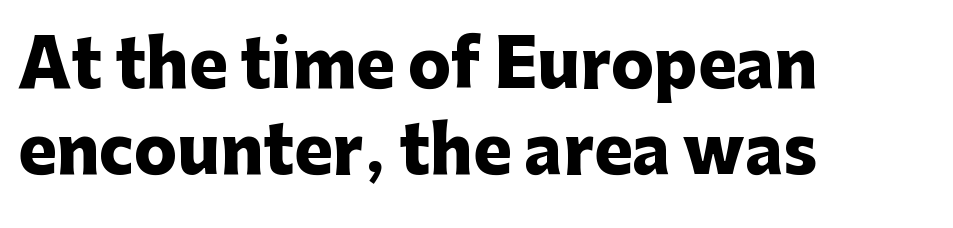
Look at the tracking — it's just the regular setting, nothing added. This rendering features lettering with no underline. In terms of weight, the rendering is a true, heavy bold. Which margin do the lines hug? The left one — the right edge is uneven.
